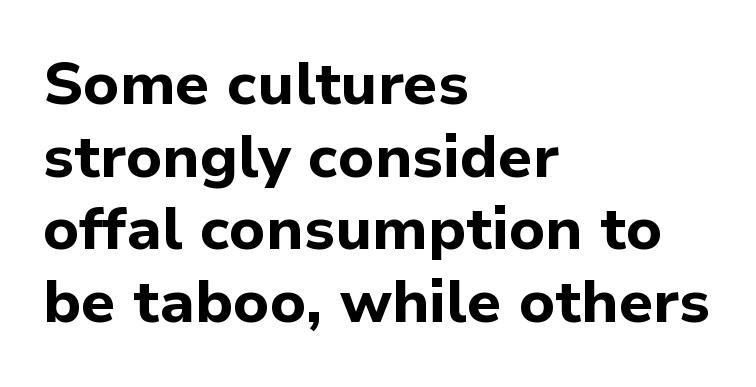
The image shows 60 px bold sans-serif type, upright; set left-aligned, line spacing 1.21x, normal letter spacing, not underlined; low stroke contrast and a medium x-height.
